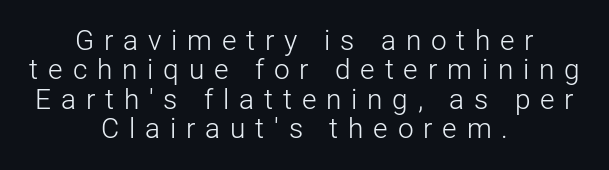
Nope, not italic — everything's standing straight. Each new line begins almost immediately beneath the previous one. Loose tracking; the words dissolve into strings of separated letters. The type family on display is of the sans-serif kind. Is the block centered? Yes — each line is placed symmetrically about the middle.
